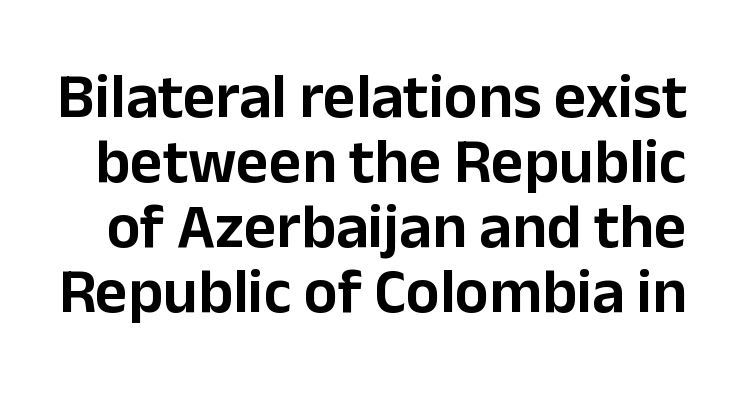
{"serif": "no", "italic": "no", "width": "normal", "stroke_contrast": "low", "x_height": "medium", "monospaced": "no", "underline": "no", "line_spacing": "tight", "line_spacing_ratio": 1.03, "letter_spacing": "normal", "letter_spacing_em": 0.0, "glyph_px": 63}
